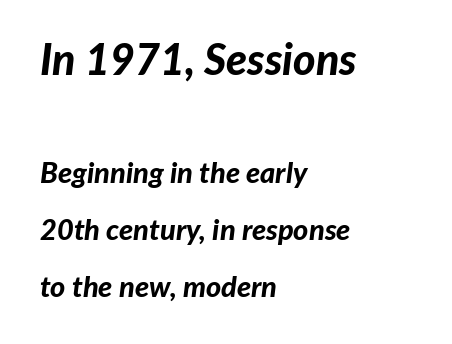
The image shows 43 px bold type, italic (leaning right); set left-aligned, loose line spacing (1.97x), normal letter spacing, not underlined; the first (top) block is 1.48x larger; low stroke contrast and a medium x-height.
